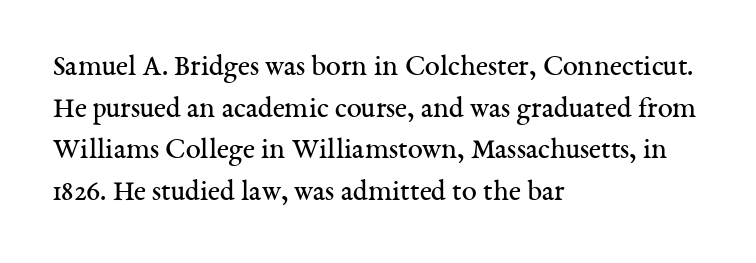
{"serif": "yes", "italic": "no", "bold": "no", "weight": "regular", "width": "normal", "stroke_contrast": "medium", "x_height": "medium", "monospaced": "no", "underline": "no", "align": "left", "line_spacing": "normal", "line_spacing_ratio": 1.39, "letter_spacing": "normal", "letter_spacing_em": 0.0, "glyph_px": 30}
